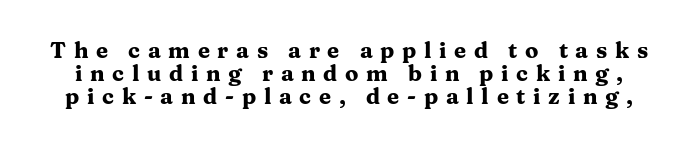
The image shows 22 px bold type, upright; set tight line spacing (1.04x), unusually wide letter spacing (+0.35 em), not underlined.
